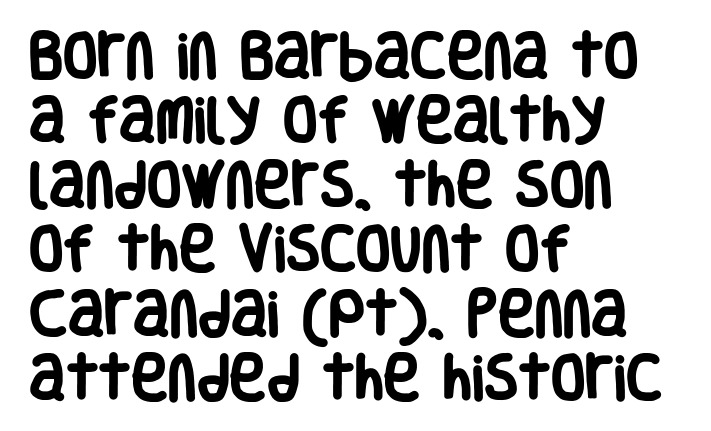
{"serif": "no", "italic": "no", "bold": "yes", "weight": "heavy", "width": "condensed", "stroke_contrast": "low", "x_height": "large", "monospaced": "no", "underline": "no", "align": "left", "line_spacing": "normal", "line_spacing_ratio": 1.29, "letter_spacing": "normal", "letter_spacing_em": 0.0, "glyph_px": 50}
